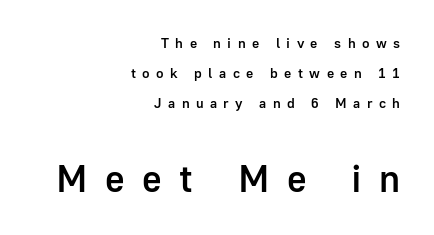
{"serif": "no", "italic": "no", "bold": "semi", "weight": "semibold", "width": "normal", "stroke_contrast": "low", "x_height": "medium", "monospaced": "no", "underline": "no", "align": "right", "line_spacing": "loose", "line_spacing_ratio": 2.13, "letter_spacing": "wide", "letter_spacing_em": 0.46, "larger_block": "second", "size_ratio": 2.71, "glyph_px": 38}
